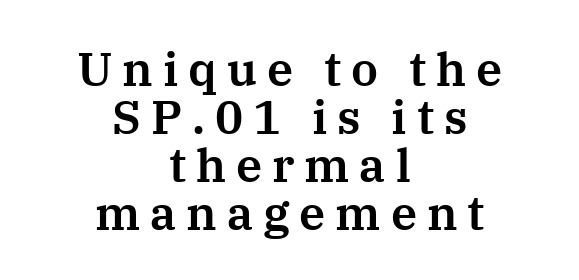
The image shows 47 px serif type, upright; set centered, tight line spacing (1.02x), unusually wide letter spacing (+0.21 em), not underlined; medium stroke contrast and a medium x-height.
